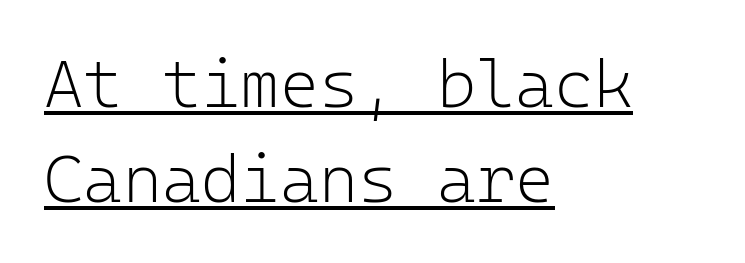
Q: Is the text bold? A: No.
Q: Is the text italic (slanted)? A: No, it is upright.
Q: Is the typeface a serif or a sans-serif typeface? A: Sans-serif.
Q: Is the text underlined? A: Yes.
Q: How is the paragraph aligned? A: Left-aligned.
Q: Is the spacing between letters normal or unusually wide? A: Normal.
Q: Is the spacing between lines tight, normal or loose? A: Normal.
Q: Width (condensed, normal, or wide)? A: Normal.
Q: Stroke contrast? A: Low.
Q: x-height? A: Medium.
Q: Monospaced? A: Yes.
